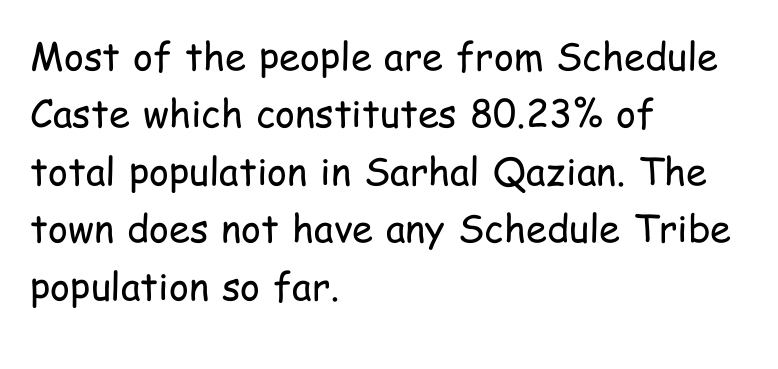
{"serif": "no", "italic": "no", "bold": "no", "weight": "regular", "width": "condensed", "stroke_contrast": "low", "x_height": "medium", "monospaced": "no", "underline": "no", "align": "left", "line_spacing": "normal", "line_spacing_ratio": 1.51, "letter_spacing": "normal", "letter_spacing_em": 0.0, "glyph_px": 38}
